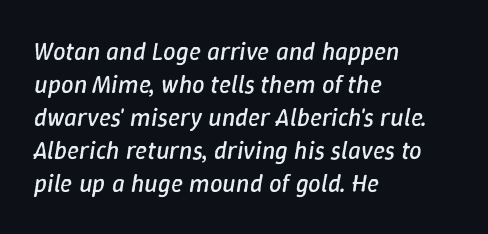
The image shows 25 px text type, italic (leaning right); set left-aligned, normal line spacing (1.32x), normal letter spacing, not underlined.
